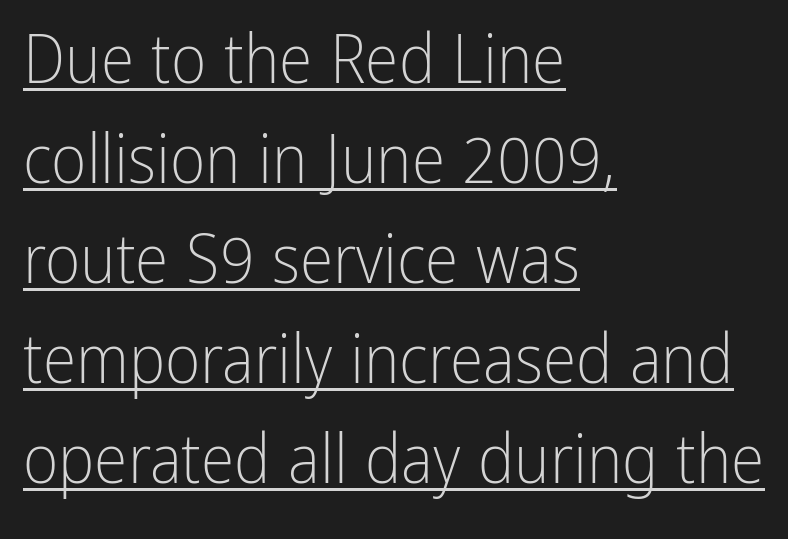
{"serif": "no", "italic": "no", "bold": "no", "weight": "light", "width": "condensed", "stroke_contrast": "low", "x_height": "medium", "monospaced": "no", "underline": "yes", "align": "left", "line_spacing": "normal", "line_spacing_ratio": 1.47, "letter_spacing": "normal", "letter_spacing_em": 0.0, "glyph_px": 68}
